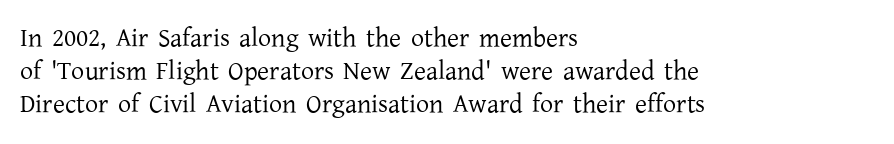
When letters stand straight like this, we call the style roman or upright. These lines sit exactly where default settings would place them. Students, note that the glyphs here touch the page at normal intervals. The passage shown is not bold in any degree. In CSS terms this would be text-align: left. Underlining? Definitely not there.
